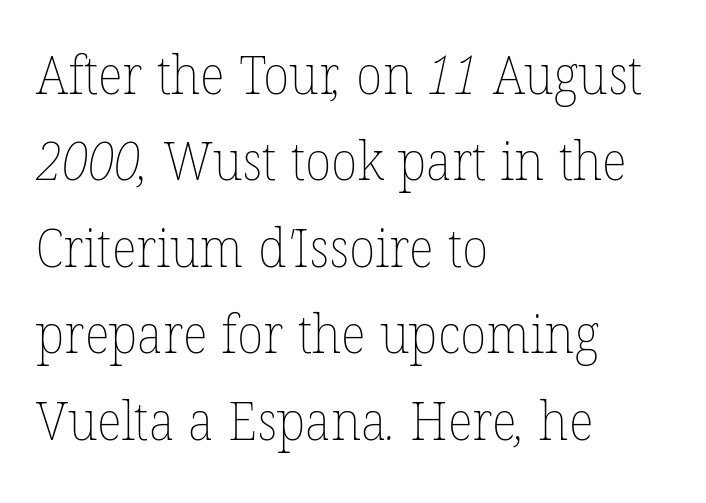
{"bold": "no", "weight": "thin", "width": "normal", "stroke_contrast": "low", "x_height": "medium", "monospaced": "no", "underline": "no", "align": "left", "line_spacing": "normal", "line_spacing_ratio": 1.6, "letter_spacing": "normal", "letter_spacing_em": 0.0, "glyph_px": 54}
